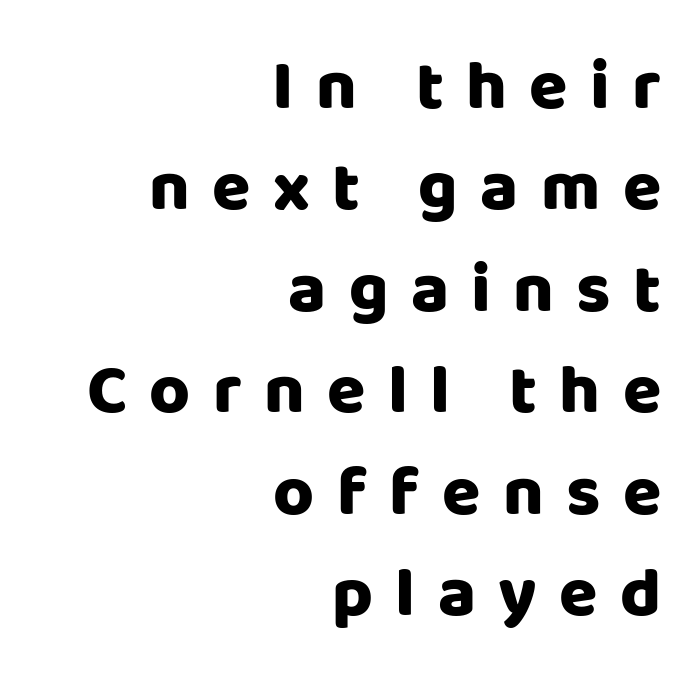
Is this a fixed-width face? No — the glyphs have proportional, varying widths. The paragraph shown leans on its right margin. The characters look thick and weighty, a clear bold. Honestly, the row spacing looks completely unremarkable. The typeface chosen for these lines omits serifs. No word sits above an underline.
